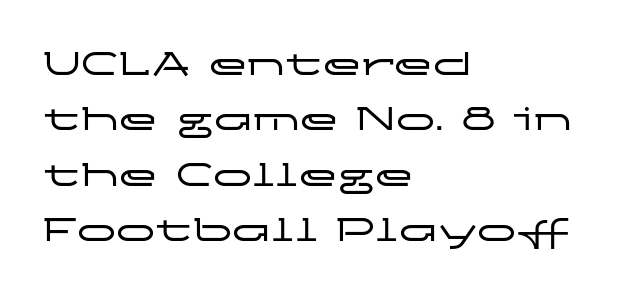
The lines sit at an ordinary, default distance from one another. Plain, unruled lines of type. Looks like regular typesetting: each glyph gets only the width it needs. Rendered with straight, roman letterforms. The characters display no serif detailing; their extremities are plain.
